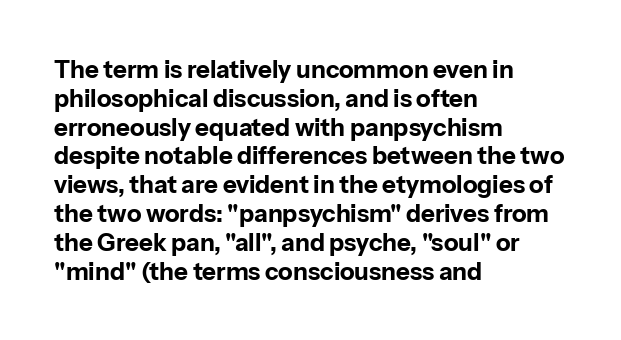
The image shows 24 px bold type, upright; set left-aligned, line spacing 1.2x, normal letter spacing, not underlined.
